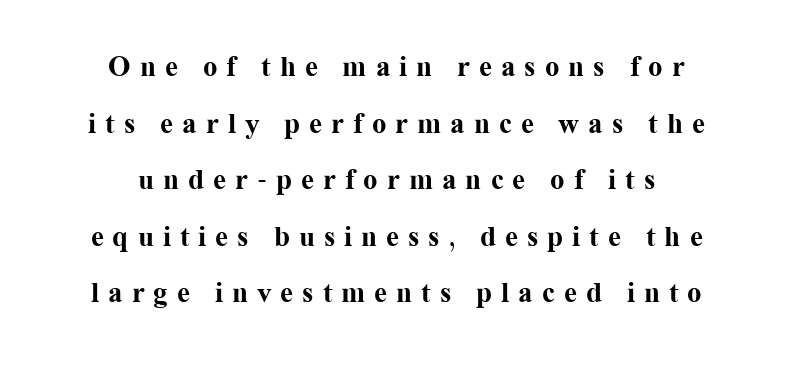
The image shows 29 px bold serif type, upright; set centered, loose line spacing (1.95x), unusually wide letter spacing (+0.31 em), not underlined; medium stroke contrast and a medium x-height.
